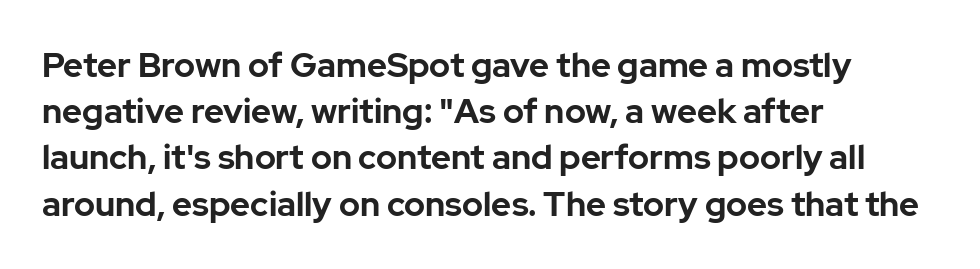
Q: Is the text bold? A: Yes.
Q: Is the text italic (slanted)? A: No, it is upright.
Q: Is the typeface a serif or a sans-serif typeface? A: Sans-serif.
Q: Is the text underlined? A: No.
Q: How is the paragraph aligned? A: Left-aligned.
Q: Is the spacing between letters normal or unusually wide? A: Normal.
Q: Is the spacing between lines tight, normal or loose? A: Normal.
Q: Width (condensed, normal, or wide)? A: Normal.
Q: Stroke contrast? A: Low.
Q: x-height? A: Medium.
Q: Monospaced? A: No.
